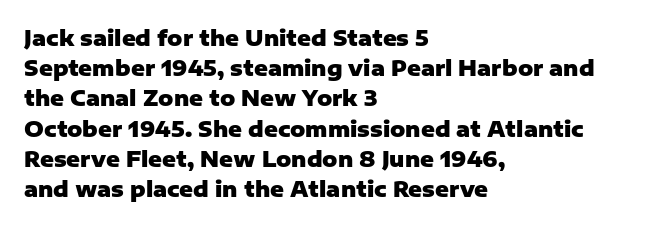
The image shows 21 px bold type, upright; set left-aligned, normal line spacing (1.44x), normal letter spacing, not underlined.
